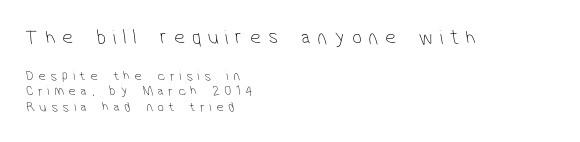
Q: Is the text bold? A: No.
Q: Is the text underlined? A: No.
Q: How is the paragraph aligned? A: Left-aligned.
Q: Is the spacing between letters normal or unusually wide? A: Unusually wide.
Q: Is the spacing between lines tight, normal or loose? A: Tight.
Q: Which block of text is set in a larger size, the first (top) or the second (bottom)? A: The first (top) one.
